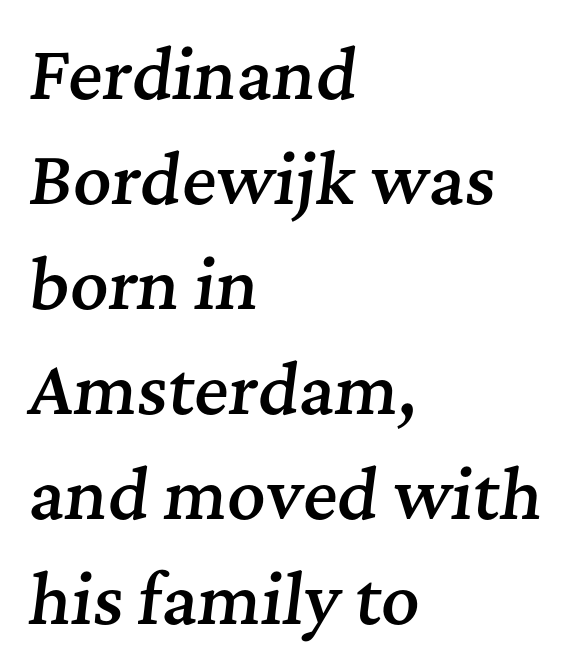
The image shows 66 px semibold serif type, italic (leaning right); set left-aligned, normal line spacing (1.59x), normal letter spacing, not underlined; medium stroke contrast and a medium x-height.
